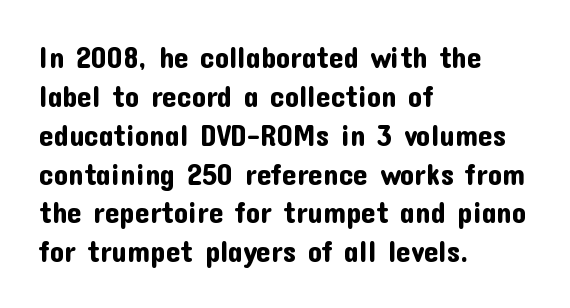
The letters stand upright; this is a roman face. Between one letter and the next there's only the usual sliver of space. Each row of text sits above clean, open space. The glyphs in this specimen are sans serif. The block of text has a typical density, with ordinary space between rows. This sample has the flowing, uneven cadence of proportional lettering.
